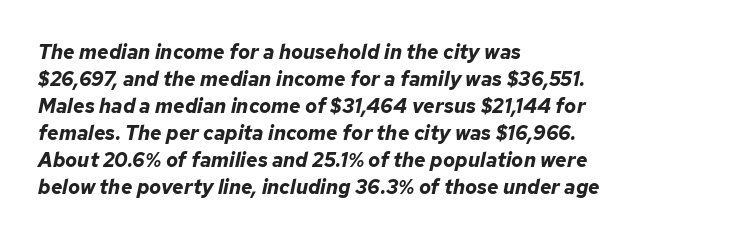
Each word holds together tightly as a unit, with standard inter-letter gaps. The face used here has the dense, thick strokes of a bold. Does the leading feel generous? No, just average. Descender tails drop into unmarked territory. Alignment: flush left.
